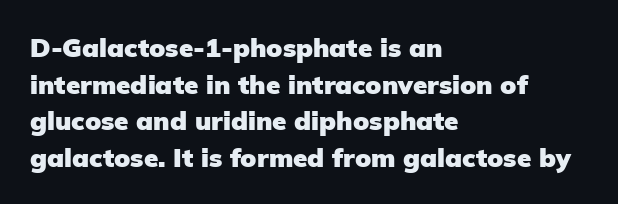
{"italic": "no", "bold": "yes", "underline": "no", "align": "left", "line_spacing": "normal", "line_spacing_ratio": 1.41, "letter_spacing": "normal", "letter_spacing_em": 0.0, "glyph_px": 26}
